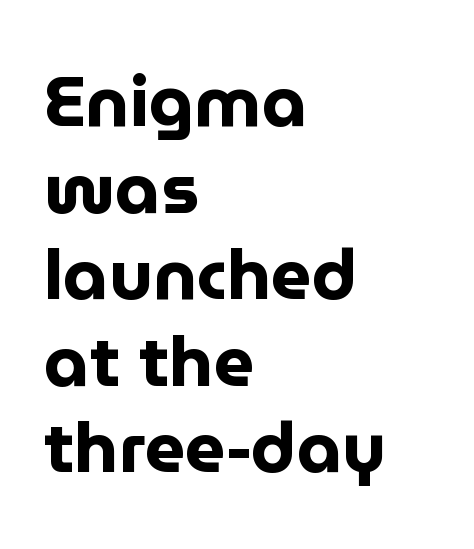
{"serif": "no", "italic": "no", "bold": "yes", "weight": "bold", "width": "normal", "stroke_contrast": "low", "x_height": "medium", "monospaced": "no", "underline": "no", "align": "left", "line_spacing_ratio": 1.22, "letter_spacing": "normal", "letter_spacing_em": 0.0, "glyph_px": 71}
